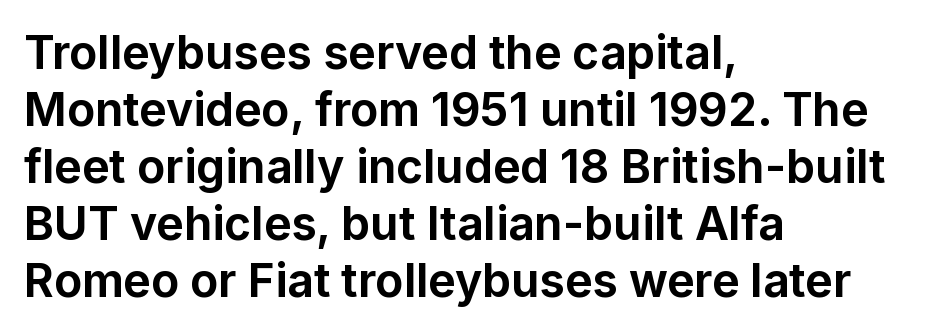
Designer's note — italics off, roman on. Check where the strokes stop: nothing finishes them off — pure sans. Heavy, bold letterforms. This sample is left-justified, so line endings fall wherever the words run out. Each letter keeps its own natural width here, so spacing adapts to shape.
